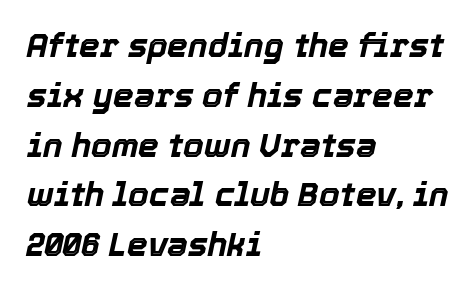
In CSS terms this would be text-align: left. Rule under the text: the space is simply empty. The horizontal fit of the characters is conventional and even. Is the type bold? Yes — the strokes are clearly thick and heavy. This sample uses an oblique cut, with every glyph tilted off the vertical.
